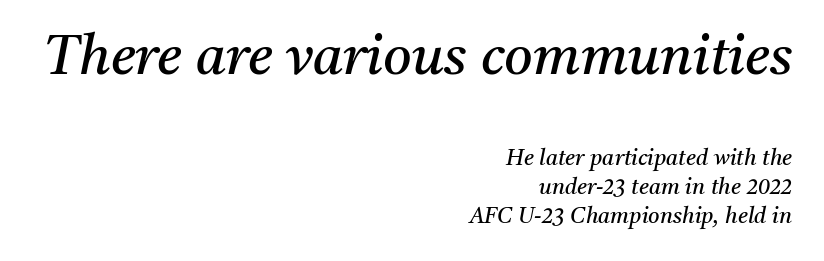
What stands out about the letter spacing? Nothing — it is the standard amount. Emphasis-style slanted type is in use. Proportional: the letters do not fall into vertical columns. Reading down the column, the eye jumps a familiar distance to each next line. This reads as an unemphasized weight, regular at the heaviest. Note: serifs present on the glyphs.
